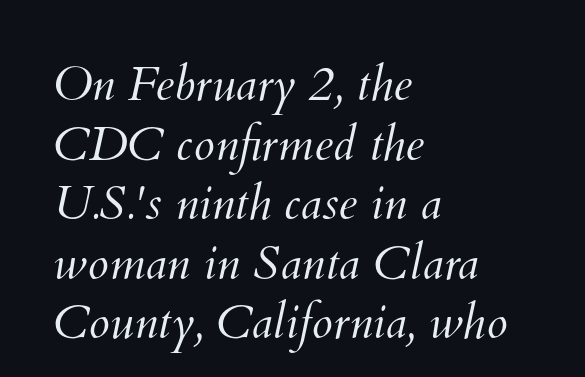
The paragraph has a hard left edge and a soft right edge. No word sits above an underline. Varying glyph widths throughout — classic text-font behaviour. Weight class: somewhere from thin through regular.
